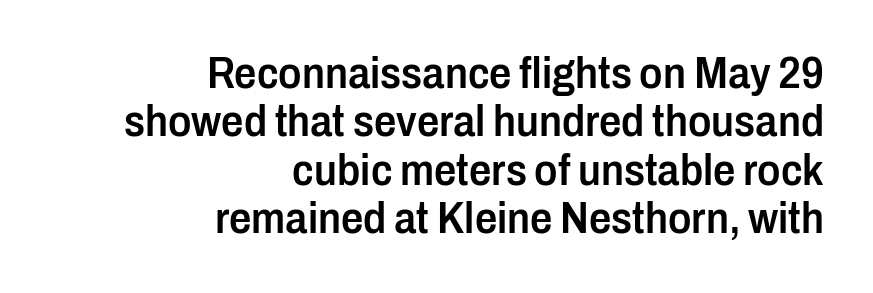
{"serif": "no", "italic": "no", "bold": "semi", "weight": "semibold", "width": "condensed", "stroke_contrast": "low", "x_height": "medium", "monospaced": "no", "underline": "no", "align": "right", "line_spacing": "tight", "line_spacing_ratio": 1.1, "letter_spacing": "normal", "letter_spacing_em": 0.0, "glyph_px": 44}
